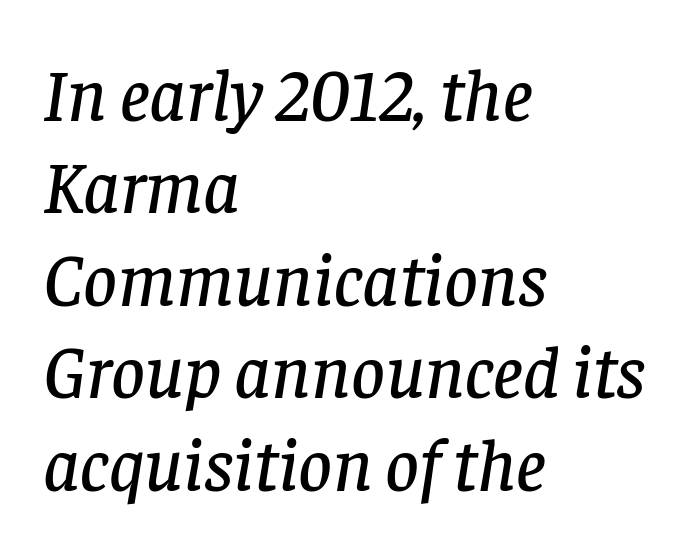
Proportional: the letters do not fall into vertical columns. This block has exactly the height ordinary leading produces. Default kerning and tracking; the words read as compact shapes. Descenders hang freely into open space.
